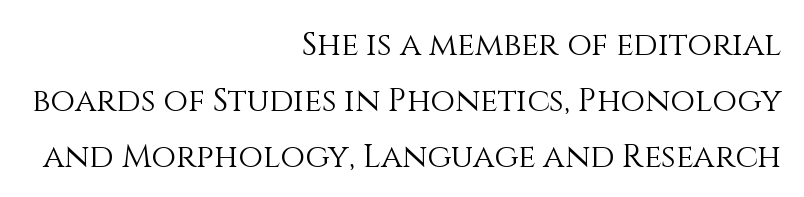
Q: Is the text bold? A: No.
Q: Is the text italic (slanted)? A: No, it is upright.
Q: Is the text underlined? A: No.
Q: How is the paragraph aligned? A: Right-aligned.
Q: Is the spacing between letters normal or unusually wide? A: Normal.
Q: Width (condensed, normal, or wide)? A: Normal.
Q: Stroke contrast? A: Medium.
Q: x-height? A: Large.
Q: Monospaced? A: No.
